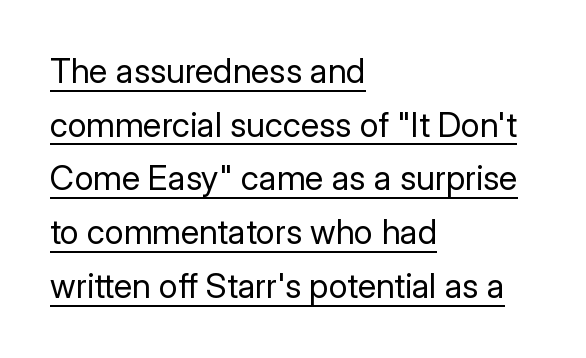
{"serif": "no", "italic": "no", "bold": "no", "weight": "regular", "width": "normal", "stroke_contrast": "low", "x_height": "medium", "monospaced": "no", "underline": "yes", "align": "left", "line_spacing": "normal", "line_spacing_ratio": 1.58, "letter_spacing": "normal", "letter_spacing_em": 0.0, "glyph_px": 34}
